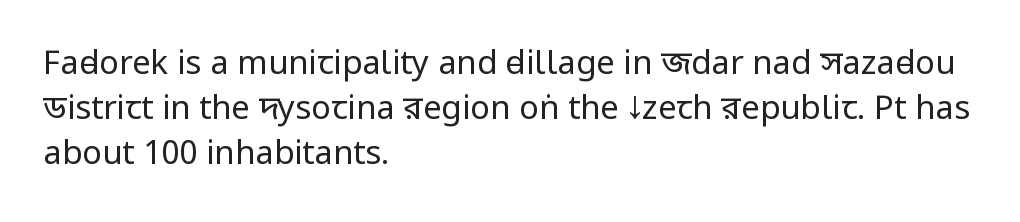
{"serif": "no", "italic": "no", "bold": "no", "weight": "regular", "width": "condensed", "stroke_contrast": "low", "x_height": "large", "monospaced": "no", "underline": "no", "align": "left", "line_spacing": "normal", "line_spacing_ratio": 1.37, "letter_spacing": "normal", "letter_spacing_em": 0.0, "glyph_px": 33}
